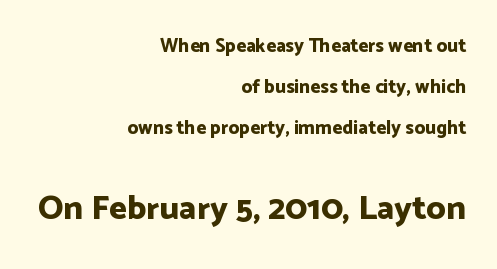
The image shows 34 px bold sans-serif type, upright; set right-aligned, loose line spacing (2.15x), normal letter spacing, not underlined; the second (bottom) block is 1.79x larger; low stroke contrast and a medium x-height.
